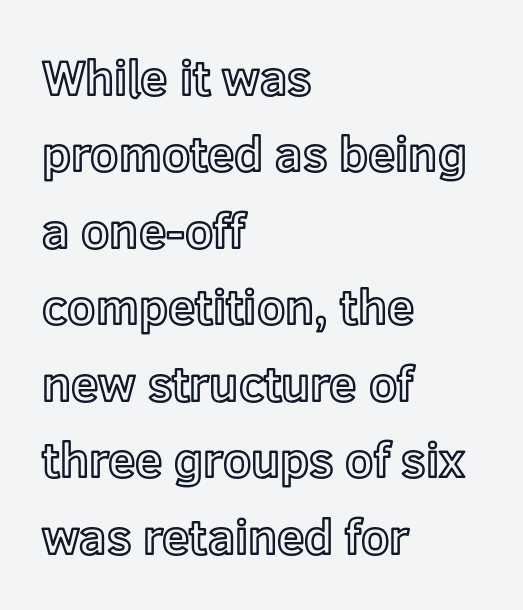
Q: Is the text italic (slanted)? A: No, it is upright.
Q: Is the text underlined? A: No.
Q: How is the paragraph aligned? A: Left-aligned.
Q: Is the spacing between letters normal or unusually wide? A: Normal.
Q: Is the spacing between lines tight, normal or loose? A: Normal.
Q: Width (condensed, normal, or wide)? A: Normal.
Q: x-height? A: Medium.
Q: Monospaced? A: No.
